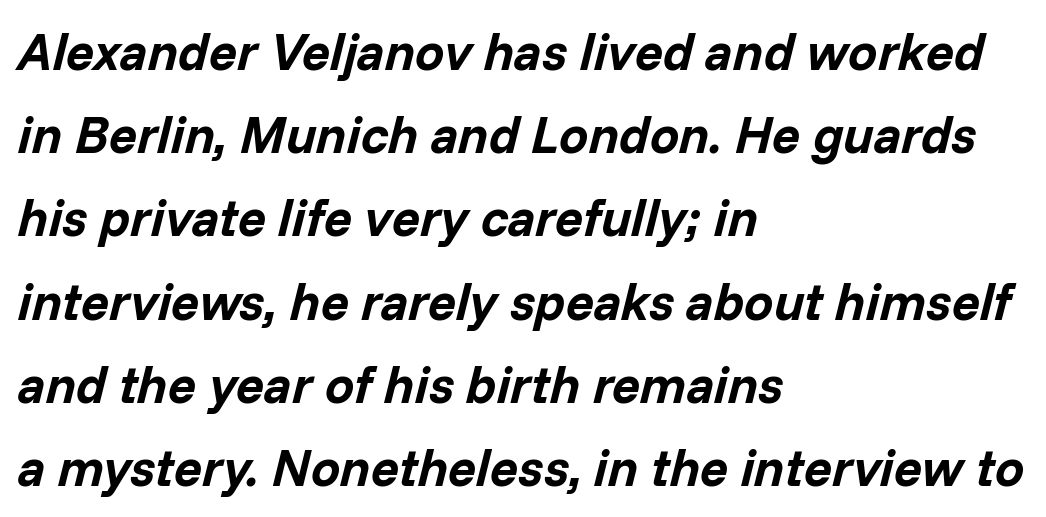
Descenders hang freely into open space. The glyphs have the mass of a bold cut. Compared with typical body copy, the letter spacing here is the same. Notice how the passage keeps a crisp vertical edge on the left only. This block has exactly the height ordinary leading produces. Slant detected: the letters are inclined.
